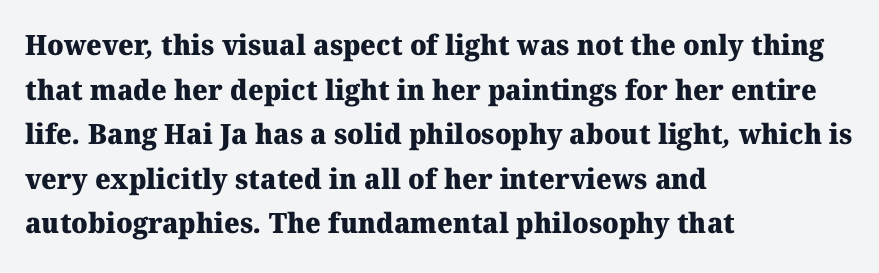
{"serif": "yes", "bold": "yes", "weight": "heavy", "width": "normal", "stroke_contrast": "medium", "x_height": "medium", "monospaced": "no", "underline": "no", "align": "left", "line_spacing": "normal", "line_spacing_ratio": 1.59, "letter_spacing": "normal", "letter_spacing_em": 0.0, "glyph_px": 28}
